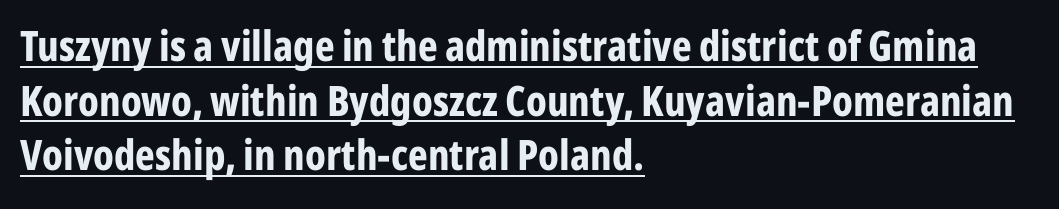
What kind of face is this? One without serifs — a sans. Inter-character spacing is left at the font's built-in metrics. A classic flush-left, rag-right setting is used for this passage. This rendering features underlined lettering.
